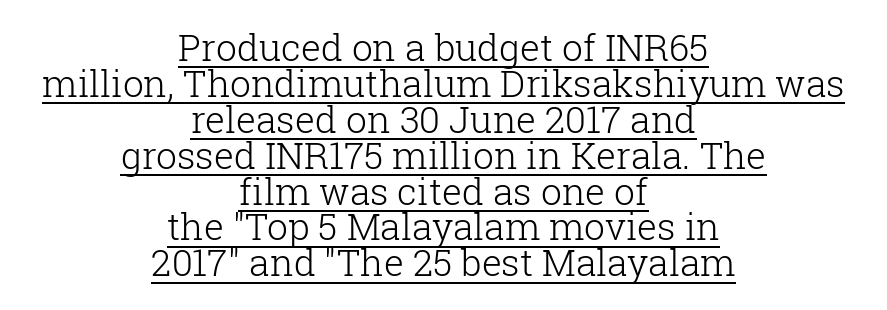
The image shows 37 px light serif type, upright; set centered, tight line spacing (0.97x), normal letter spacing, underlined; low stroke contrast and a medium x-height.
